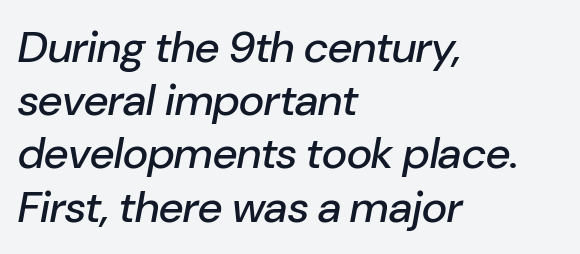
Style check: oblique. All the whitespace from short lines collects on the right. Think of a printed novel: that variable character pitch is what you see here. Each word holds together tightly as a unit, with standard inter-letter gaps. Has an underline been added? It has not.
